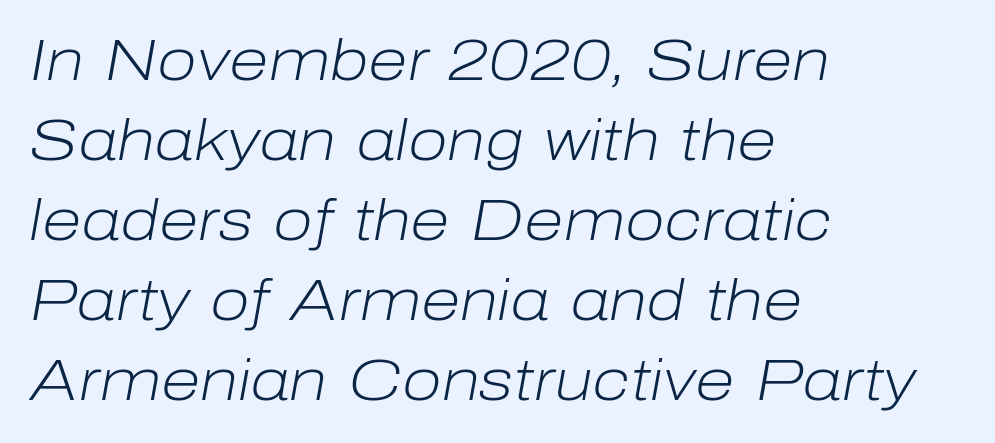
This block has exactly the height ordinary leading produces. The setting favours the left margin, as ordinary paragraphs usually do. Weight class: somewhere from thin through regular. Compared with typical body copy, the letter spacing here is the same. Underline: absent. When letters slant like this, we call the style italic.
